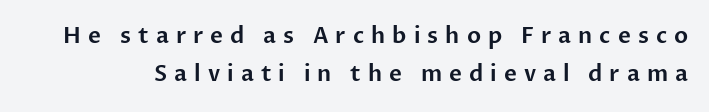
Q: Is the text italic (slanted)? A: No, it is upright.
Q: Is the text underlined? A: No.
Q: Is the spacing between letters normal or unusually wide? A: Unusually wide.
